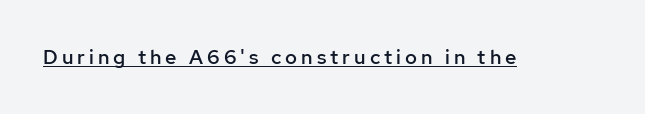
Caption: semibold face, moderately heavy strokes. A typographer would call this underscored text. Every character sits straight up, as roman type does. Each word looks stretched out because of the extra space between its letters.
